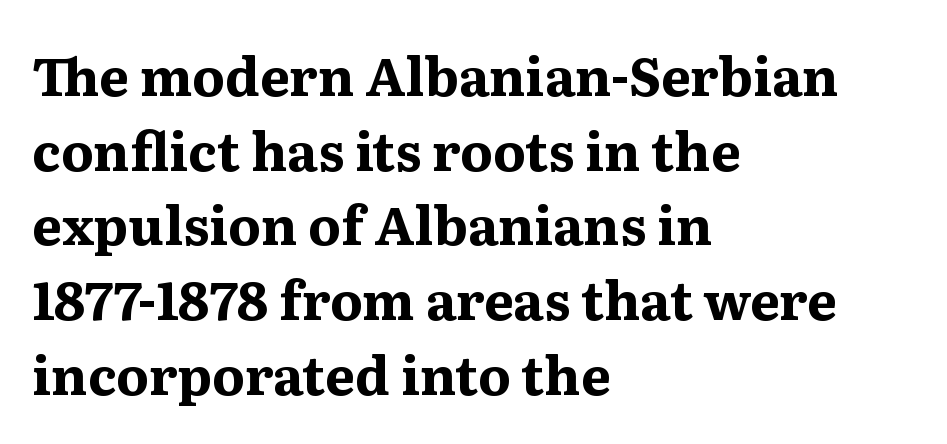
{"serif": "yes", "italic": "no", "bold": "yes", "weight": "bold", "width": "normal", "stroke_contrast": "medium", "x_height": "medium", "monospaced": "no", "underline": "no", "align": "left", "line_spacing": "normal", "line_spacing_ratio": 1.41, "letter_spacing": "normal", "letter_spacing_em": 0.0, "glyph_px": 53}
